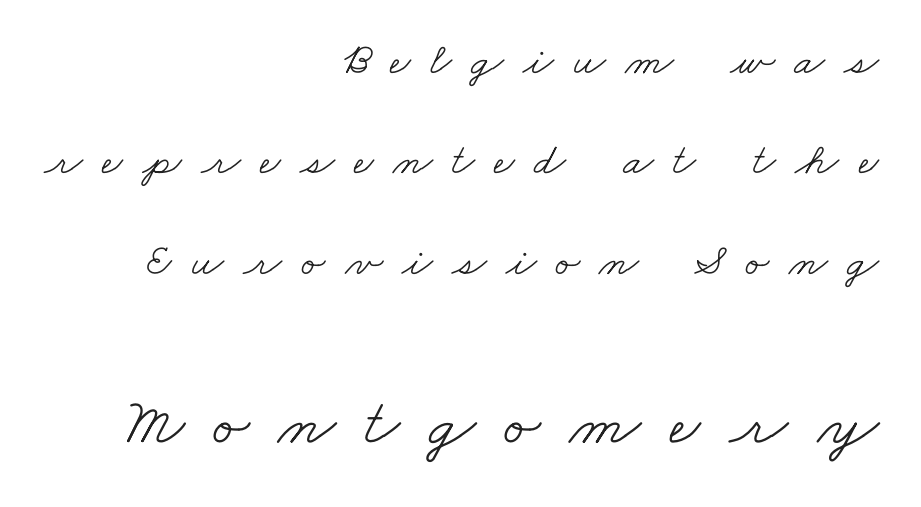
{"serif": "yes", "bold": "no", "weight": "light", "width": "wide", "stroke_contrast": "low", "x_height": "small", "monospaced": "no", "underline": "no", "align": "right", "line_spacing": "loose", "line_spacing_ratio": 2.23, "letter_spacing": "wide", "letter_spacing_em": 0.43, "larger_block": "second", "size_ratio": 1.49, "glyph_px": 67}
